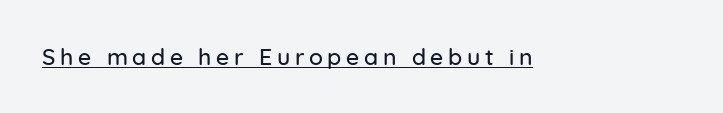
Q: Is the text italic (slanted)? A: No, it is upright.
Q: Is the text underlined? A: Yes.
Q: Is the spacing between letters normal or unusually wide? A: Unusually wide.
